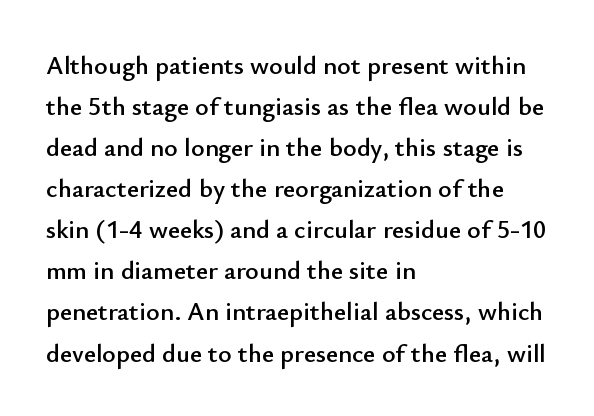
Descenders hang freely into open space. The font's upright variant was chosen for this text. Alignment: flush left. Leading: standard. The letterforms sit shoulder to shoulder at normal distance.
